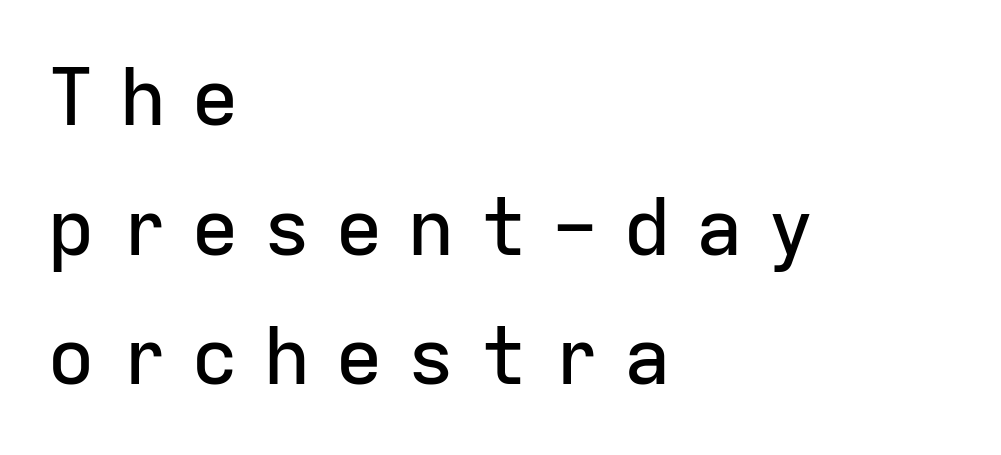
Letter spacing: wide. Check the space under the baseline: it is left empty. A typesetter would call this leading conventional body-copy spacing. A typesetter would mark this as roman, not italic. This is sans-serif lettering, the kind often seen on screens and signage. Every row of glyphs begins at an identical x-position on the left.
